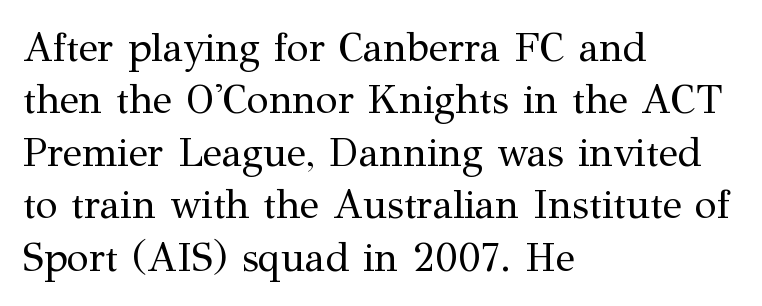
The image shows 40 px regular-weight serif type, upright; set left-aligned, normal line spacing (1.31x), normal letter spacing, not underlined; medium stroke contrast and a medium x-height.
